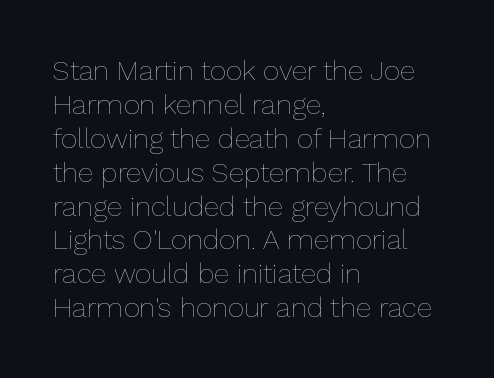
{"italic": "no", "bold": "no", "weight": "thin", "width": "normal", "stroke_contrast": "low", "x_height": "medium", "monospaced": "no", "underline": "no", "align": "left", "line_spacing_ratio": 1.21, "letter_spacing": "normal", "letter_spacing_em": 0.0, "glyph_px": 28}
